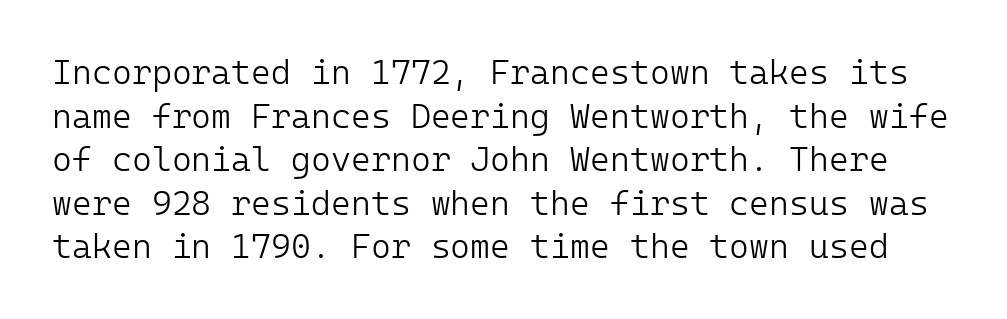
The image shows 34 px light sans-serif type, upright; set normal line spacing (1.28x), normal letter spacing, not underlined; low stroke contrast and a medium x-height.
